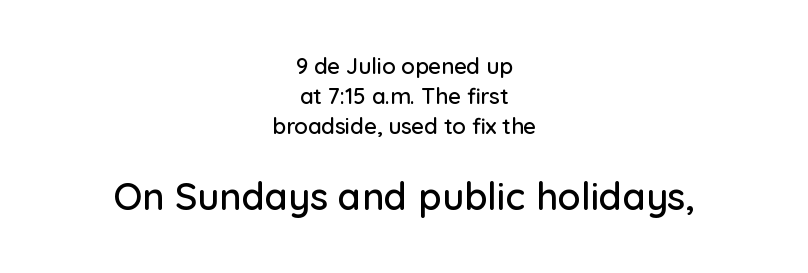
The rendering uses natural spacing where letterforms have individual widths. Vertically, the passage feels balanced, rows spaced as you'd expect. A student would call this center alignment; a typographer would say set centered. No extra tracking has been applied to these lines. Does the bottom block carry the larger type? Yes, it does.
